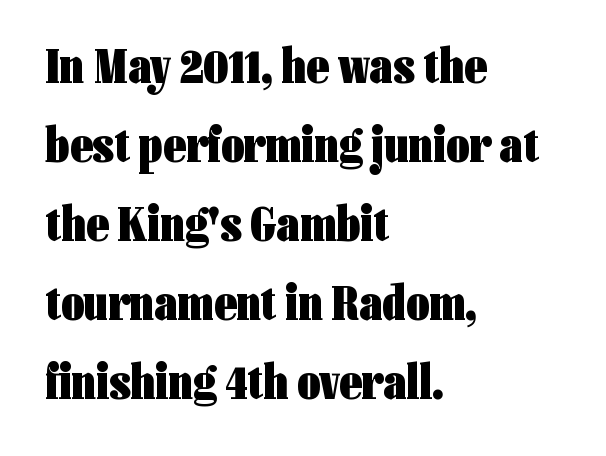
Q: Is the text bold? A: Yes.
Q: Is the text italic (slanted)? A: No, it is upright.
Q: Is the typeface a serif or a sans-serif typeface? A: Sans-serif.
Q: Is the text underlined? A: No.
Q: How is the paragraph aligned? A: Left-aligned.
Q: Is the spacing between letters normal or unusually wide? A: Normal.
Q: Is the spacing between lines tight, normal or loose? A: Normal.
Q: Width (condensed, normal, or wide)? A: Condensed.
Q: Stroke contrast? A: Low.
Q: x-height? A: Medium.
Q: Monospaced? A: No.
